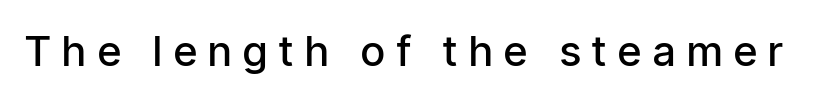
The image shows 42 px semibold, condensed sans-serif type, upright; set unusually wide letter spacing (+0.28 em), not underlined; low stroke contrast and a medium x-height.
